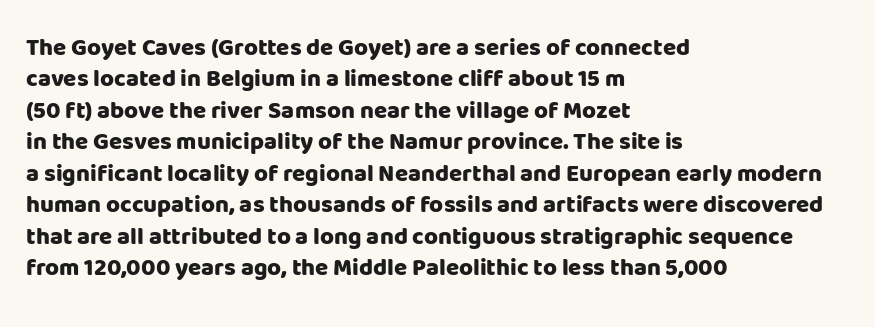
Q: Is the text bold? A: Yes.
Q: Is the text italic (slanted)? A: No, it is upright.
Q: Is the text underlined? A: No.
Q: How is the paragraph aligned? A: Left-aligned.
Q: Is the spacing between letters normal or unusually wide? A: Normal.
Q: Is the spacing between lines tight, normal or loose? A: Normal.
